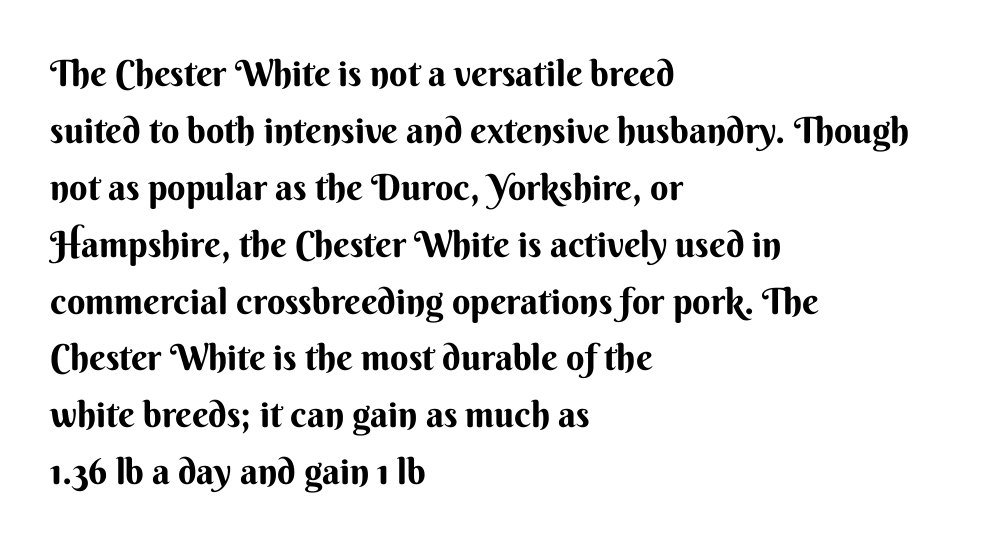
Q: Is the text italic (slanted)? A: No, it is upright.
Q: Is the typeface a serif or a sans-serif typeface? A: Sans-serif.
Q: Is the text underlined? A: No.
Q: How is the paragraph aligned? A: Left-aligned.
Q: Is the spacing between letters normal or unusually wide? A: Normal.
Q: Is the spacing between lines tight, normal or loose? A: Normal.
Q: Width (condensed, normal, or wide)? A: Normal.
Q: Stroke contrast? A: Medium.
Q: x-height? A: Small.
Q: Monospaced? A: No.
